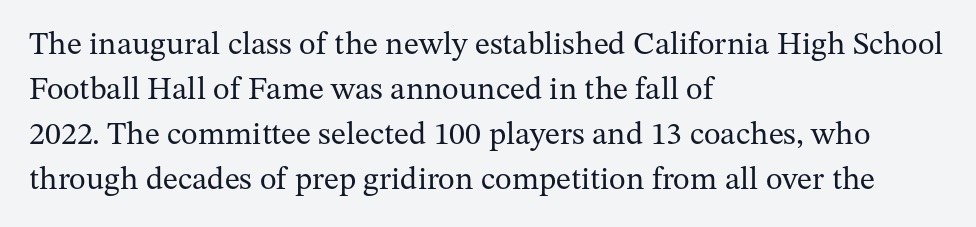
The image shows 32 px regular-weight serif type, upright; set left-aligned, normal line spacing (1.41x), normal letter spacing, not underlined; medium stroke contrast and a medium x-height.
